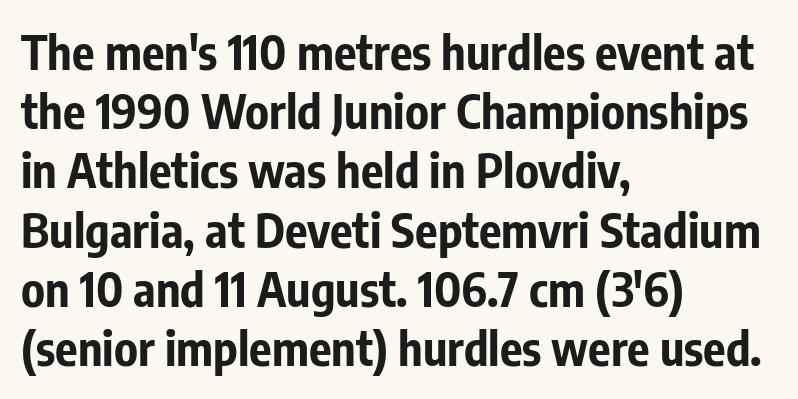
{"serif": "no", "italic": "no", "bold": "yes", "weight": "bold", "width": "condensed", "stroke_contrast": "low", "x_height": "medium", "monospaced": "no", "underline": "no", "align": "left", "line_spacing": "normal", "line_spacing_ratio": 1.26, "letter_spacing": "normal", "letter_spacing_em": 0.0, "glyph_px": 47}
